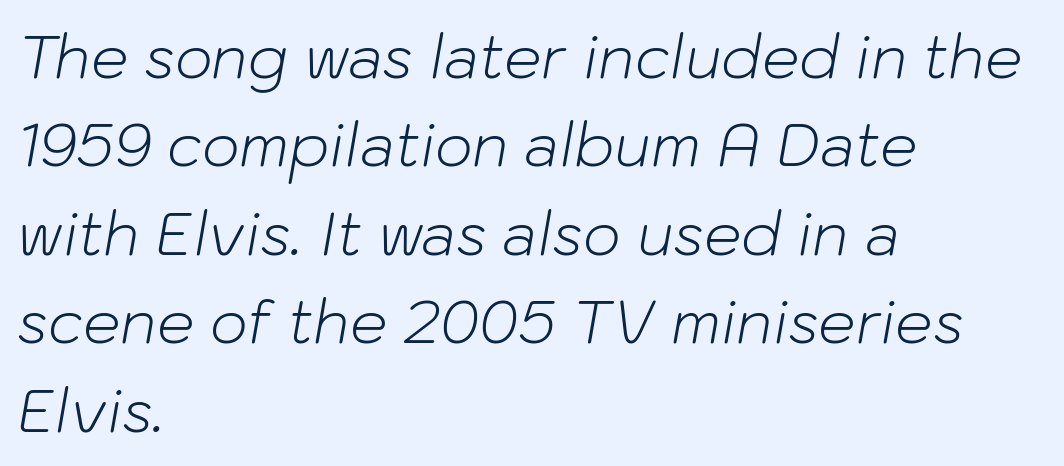
{"italic": "yes", "lean": "right", "slant_degrees": 10, "bold": "no", "weight": "light", "width": "normal", "stroke_contrast": "low", "x_height": "medium", "monospaced": "no", "underline": "no", "align": "left", "line_spacing": "normal", "line_spacing_ratio": 1.5, "letter_spacing": "normal", "letter_spacing_em": 0.0, "glyph_px": 59}
